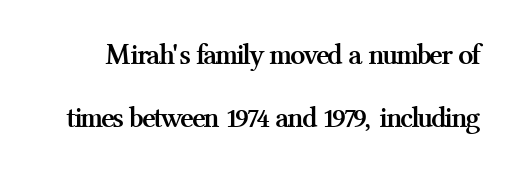
Underlining? Definitely not there. Do the characters align in a grid? No, the font is proportional. Look at the bottom of the vertical strokes: they flare into serifs here. Quick note: interline space is abundant. Every character sits straight up, as roman type does.
